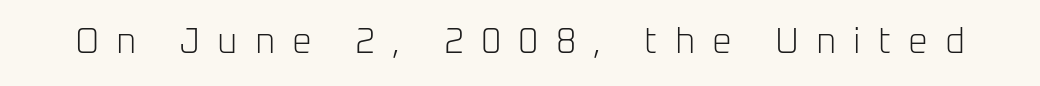
{"serif": "no", "italic": "no", "bold": "no", "weight": "light", "width": "normal", "stroke_contrast": "low", "x_height": "medium", "monospaced": "no", "underline": "no", "letter_spacing": "wide", "letter_spacing_em": 0.49, "glyph_px": 35}
